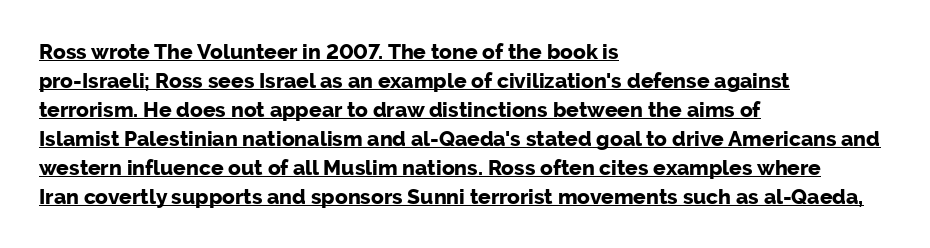
{"italic": "no", "bold": "yes", "underline": "yes", "align": "left", "line_spacing": "normal", "line_spacing_ratio": 1.38, "letter_spacing": "normal", "letter_spacing_em": 0.0, "glyph_px": 21}
